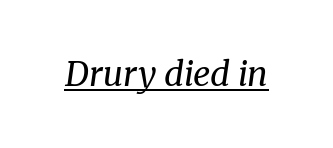
Stems here are at most as thick as an everyday book face. The words here are underlined. Here the glyphs are tracked normally, forming tight word shapes. Typographically, this falls in the serif category. Is the type slanted? Yes — the strokes lean at a clear angle.
